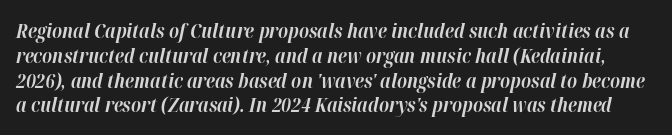
The image shows 20 px bold type, italic (leaning right); set line spacing 1.24x, normal letter spacing, not underlined.
